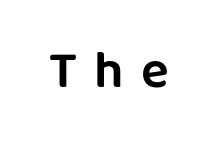
Think of a printed novel: that variable character pitch is what you see here. The face used here is a sans, in the tradition of grotesques and geometrics. Notice how the stems are strictly vertical — no italics here. Decoration check: the copy has no underline.
